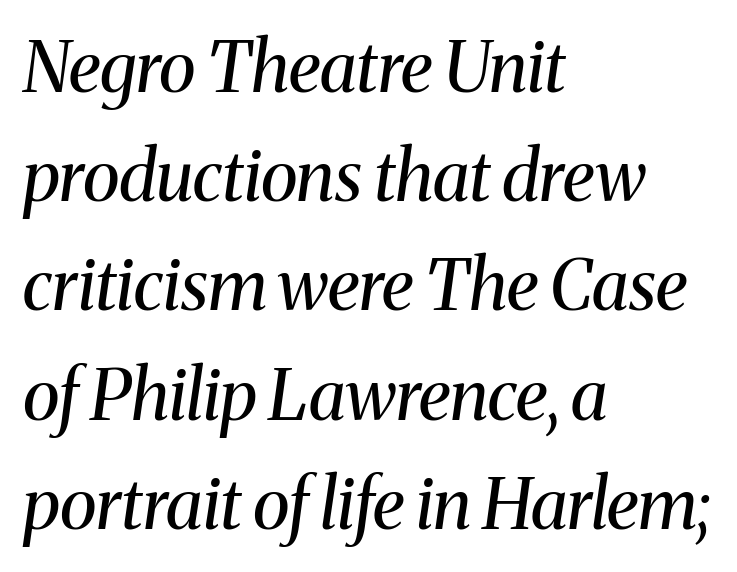
The image shows 70 px regular-weight serif type, italic (leaning right); set left-aligned, normal line spacing (1.56x), normal letter spacing, not underlined; medium stroke contrast and a medium x-height.
